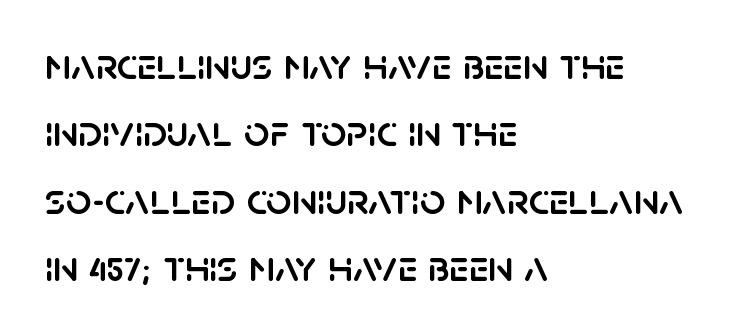
The image shows 45 px sans-serif type, upright; set left-aligned, normal line spacing (1.5x), normal letter spacing, not underlined; low stroke contrast and a large x-height.
